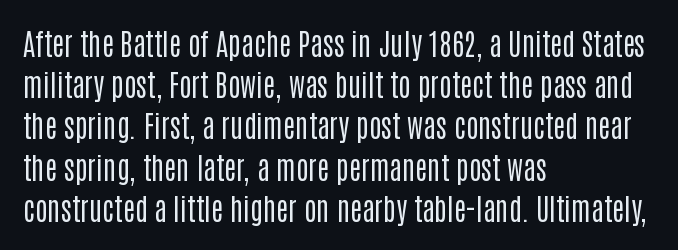
The image shows 29 px regular-weight, condensed sans-serif type, upright; set left-aligned, normal line spacing (1.42x), normal letter spacing, not underlined; low stroke contrast and a large x-height.
